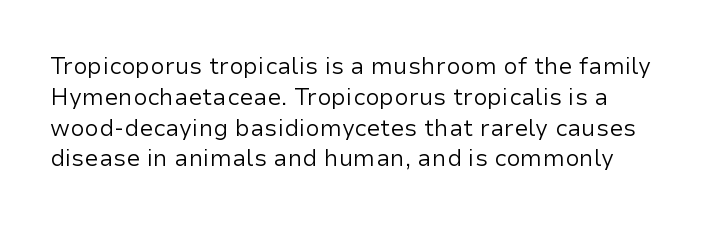
{"italic": "no", "bold": "no", "underline": "no", "align": "left", "line_spacing": "normal", "line_spacing_ratio": 1.34, "letter_spacing": "normal", "letter_spacing_em": 0.0, "glyph_px": 23}
